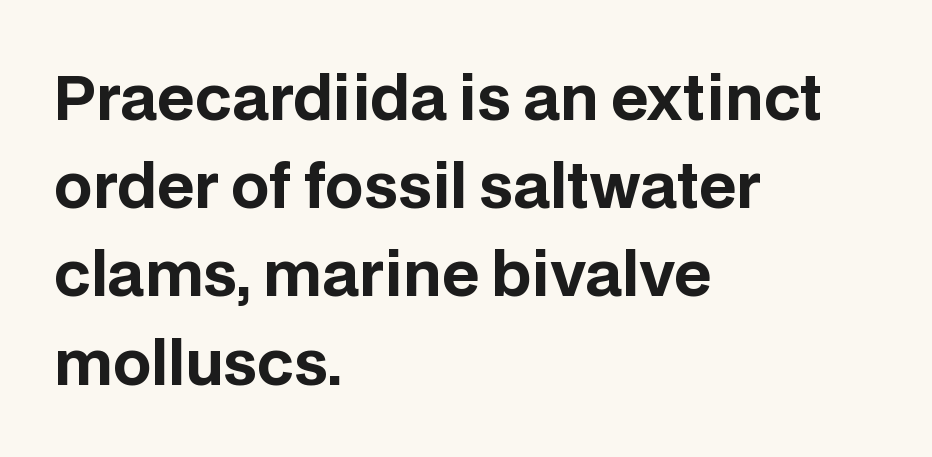
The image shows 60 px bold sans-serif type, upright; set left-aligned, normal line spacing (1.47x), normal letter spacing, not underlined; low stroke contrast and a large x-height.
